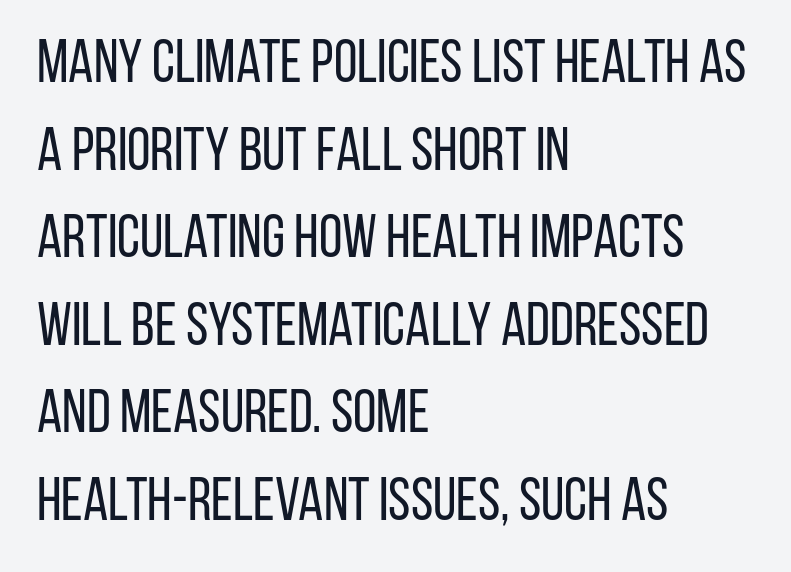
{"serif": "no", "italic": "no", "bold": "no", "weight": "regular", "width": "condensed", "stroke_contrast": "low", "x_height": "large", "monospaced": "no", "underline": "no", "align": "left", "line_spacing": "normal", "line_spacing_ratio": 1.46, "letter_spacing": "normal", "letter_spacing_em": 0.0, "glyph_px": 60}
